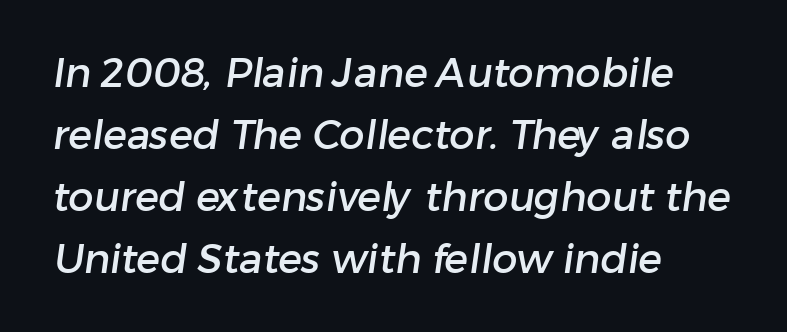
{"serif": "no", "width": "normal", "stroke_contrast": "low", "x_height": "medium", "monospaced": "no", "underline": "no", "align": "left", "line_spacing": "normal", "line_spacing_ratio": 1.55, "letter_spacing": "normal", "letter_spacing_em": 0.0, "glyph_px": 40}
